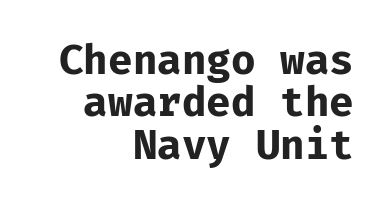
{"serif": "no", "italic": "no", "bold": "yes", "weight": "bold", "width": "normal", "stroke_contrast": "low", "x_height": "medium", "underline": "no", "align": "right", "line_spacing": "tight", "line_spacing_ratio": 1.06, "letter_spacing": "normal", "letter_spacing_em": 0.0, "glyph_px": 40}
